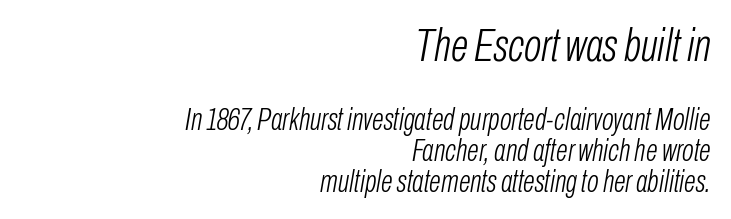
Q: Is the text bold? A: No.
Q: Is the text italic (slanted)? A: Yes, it leans right by about 10 degrees.
Q: Is the text underlined? A: No.
Q: How is the paragraph aligned? A: Right-aligned.
Q: Is the spacing between letters normal or unusually wide? A: Normal.
Q: Is the spacing between lines tight, normal or loose? A: Tight.
Q: Which block of text is set in a larger size, the first (top) or the second (bottom)? A: The first (top) one.
Q: Width (condensed, normal, or wide)? A: Condensed.
Q: Stroke contrast? A: Low.
Q: x-height? A: Medium.
Q: Monospaced? A: No.
